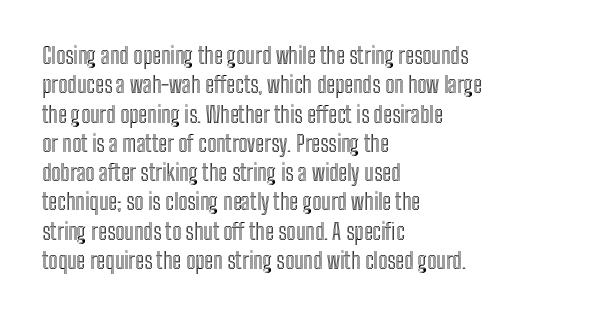
Glyph-to-glyph distance matches everyday printed text. If you drew a ruler down the left edge, every line would touch it. The letters stand upright; this is a roman face. No word sits above an underline. The line-height multiplier appears to be the usual default.
